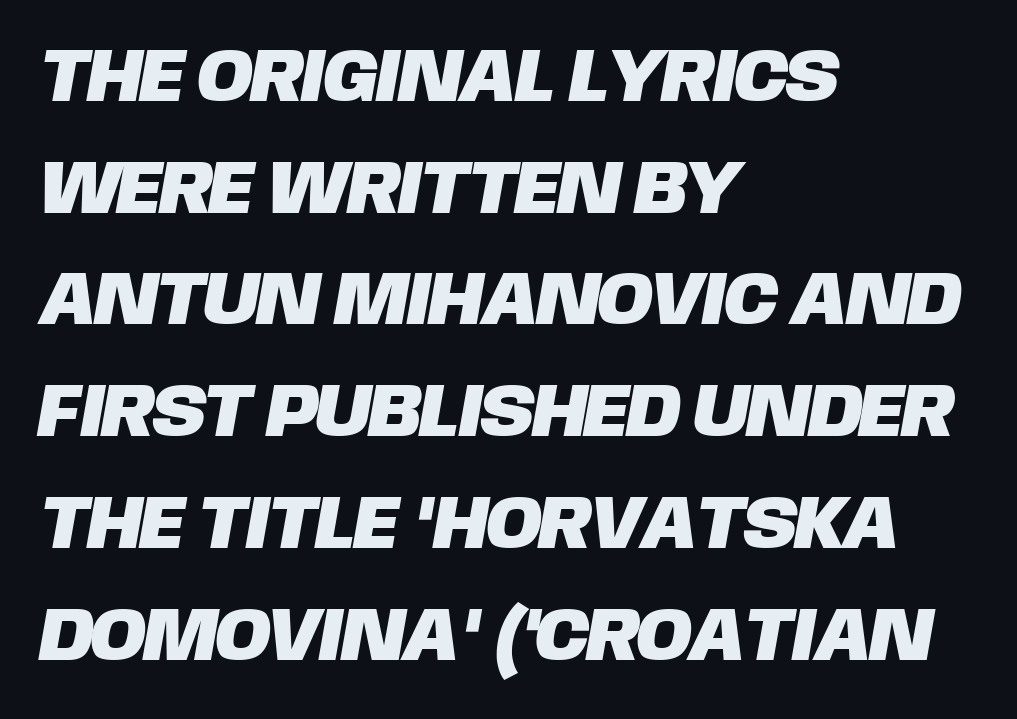
Spacing verdict: proportional, widths tailored to each character. The passage is arranged the way most books set body copy — flush left. The horizontal fit of the characters is conventional and even. Plain, unruled lines of type. Baseline-to-baseline distance is the conventional proportion of letter height. A typesetter would label this face a sans.
